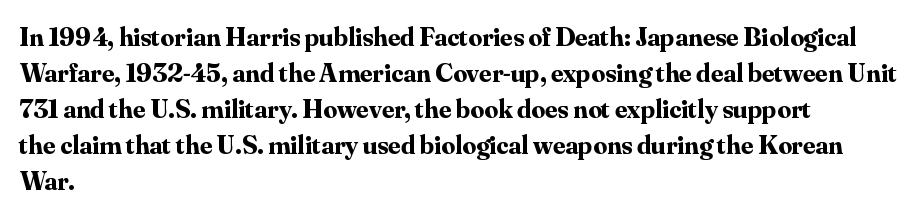
Is there much room between lines? A standard amount, neither cramped nor airy. This rendering features lettering with no underline. The typography opts for an upright posture over an oblique one. Standard letterfit; no display-style spreading of the glyphs. Line starts are locked; line ends wander. Heavy-handed strokes throughout: this text is bold.
